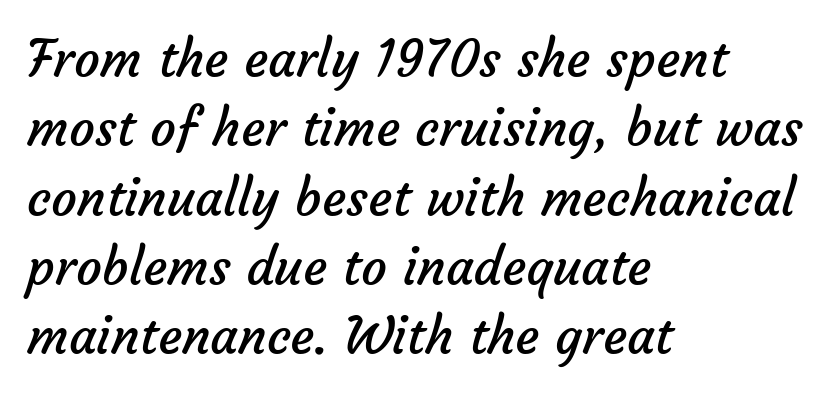
Q: Is the text bold? A: No.
Q: Is the typeface a serif or a sans-serif typeface? A: Sans-serif.
Q: Is the text underlined? A: No.
Q: How is the paragraph aligned? A: Left-aligned.
Q: Is the spacing between letters normal or unusually wide? A: Normal.
Q: Is the spacing between lines tight, normal or loose? A: Normal.
Q: Width (condensed, normal, or wide)? A: Normal.
Q: Stroke contrast? A: Low.
Q: x-height? A: Medium.
Q: Monospaced? A: No.
